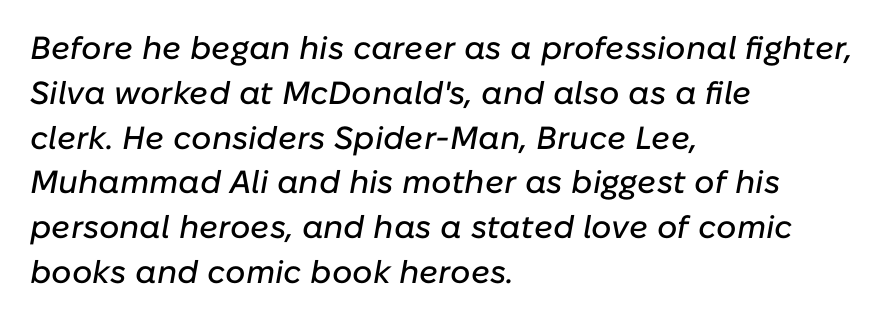
The image shows 32 px text type, italic (leaning right); set left-aligned, normal line spacing (1.4x), normal letter spacing, not underlined; low stroke contrast and a medium x-height.
